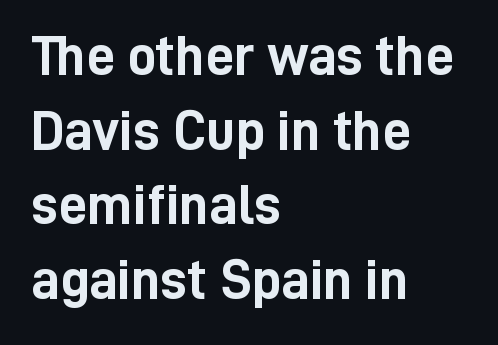
Underlining? Definitely not there. Is this a fixed-width face? No — the glyphs have proportional, varying widths. Look at the stroke-to-counter ratio: heavy, a bold. A typesetter would call this zero additional tracking. The typography opts for an upright posture over an oblique one.
